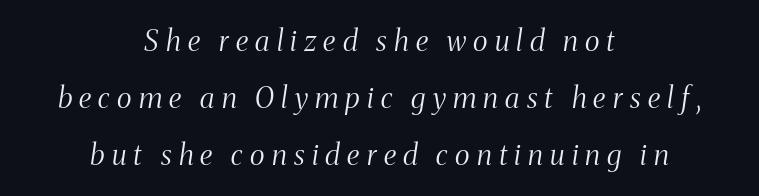
Summary of weight: not heavy and not bold. The text block is weighted toward neither margin, spreading evenly from the middle. Substantial extra tracking has been applied to these lines. Note the varied advance widths — an 'i' is clearly narrower than an 'm'. In terms of posture, this sample is oblique. Stroke terminals: seriffed.
